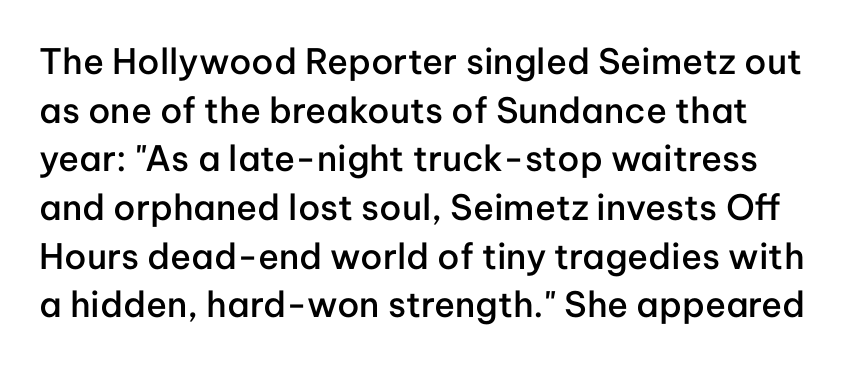
Underline: absent. In terms of leading, this rendering sits right in the middle. Note the varied advance widths — an 'i' is clearly narrower than an 'm'. The type is set solid horizontally, with unmodified tracking.
